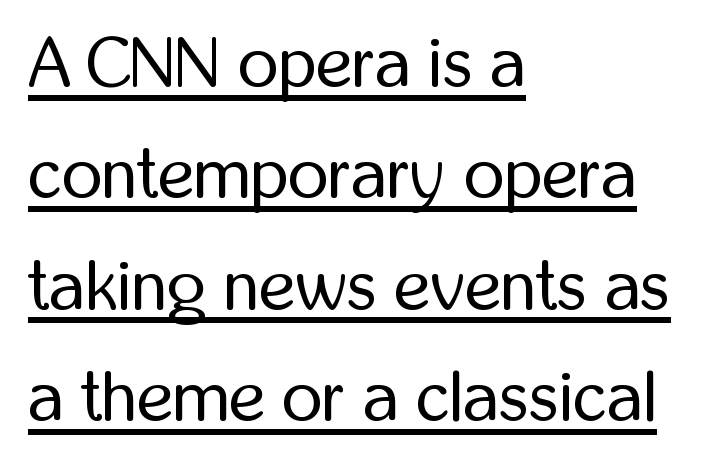
{"serif": "no", "italic": "no", "bold": "no", "weight": "regular", "width": "condensed", "stroke_contrast": "low", "x_height": "medium", "monospaced": "no", "underline": "yes", "align": "left", "line_spacing": "normal", "line_spacing_ratio": 1.59, "letter_spacing": "normal", "letter_spacing_em": 0.0, "glyph_px": 70}
